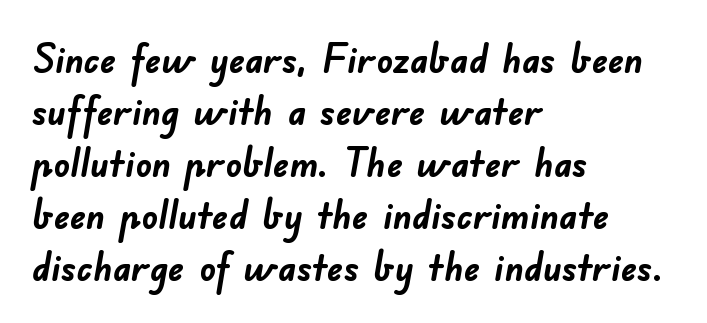
Q: Is the text bold? A: Yes.
Q: Is the typeface a serif or a sans-serif typeface? A: Sans-serif.
Q: Is the text underlined? A: No.
Q: How is the paragraph aligned? A: Left-aligned.
Q: Is the spacing between letters normal or unusually wide? A: Normal.
Q: Is the spacing between lines tight, normal or loose? A: Normal.
Q: Width (condensed, normal, or wide)? A: Normal.
Q: Stroke contrast? A: Low.
Q: x-height? A: Small.
Q: Monospaced? A: No.
